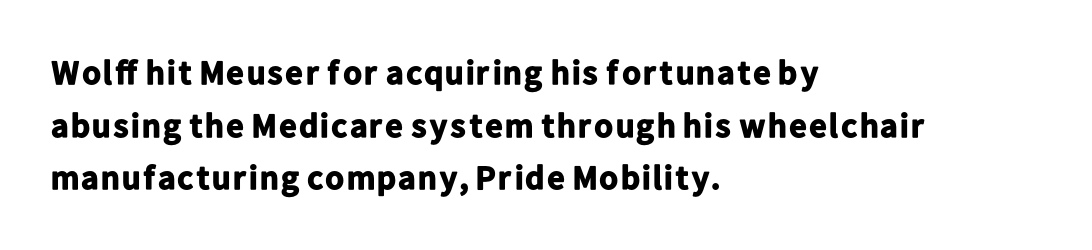
{"serif": "no", "italic": "no", "bold": "yes", "weight": "bold", "width": "normal", "stroke_contrast": "low", "x_height": "medium", "monospaced": "no", "underline": "no", "align": "left", "line_spacing": "normal", "line_spacing_ratio": 1.55, "letter_spacing": "normal", "letter_spacing_em": 0.0, "glyph_px": 34}
